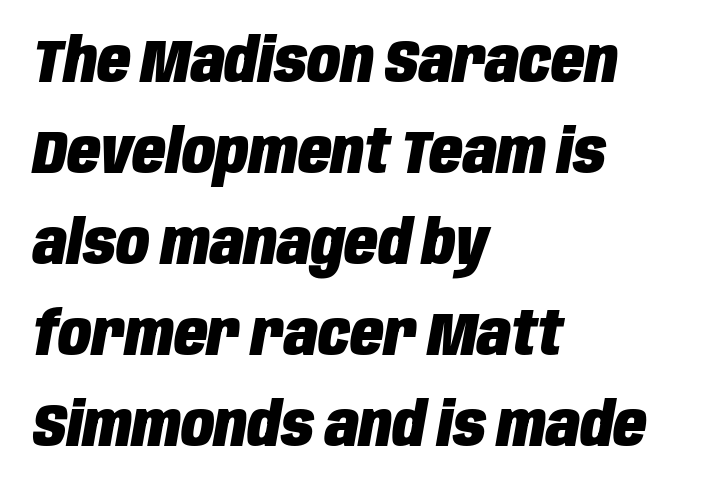
The compositor pushed each line to the left boundary. The letters advance in unequal steps, a hallmark of proportional type. Lines of text with bare space underneath. The sample has been set heavy, in full bold.
